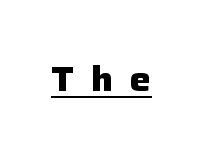
{"serif": "no", "italic": "no", "bold": "yes", "weight": "heavy", "width": "normal", "stroke_contrast": "low", "x_height": "medium", "monospaced": "no", "underline": "yes", "letter_spacing": "wide", "letter_spacing_em": 0.49, "glyph_px": 35}
